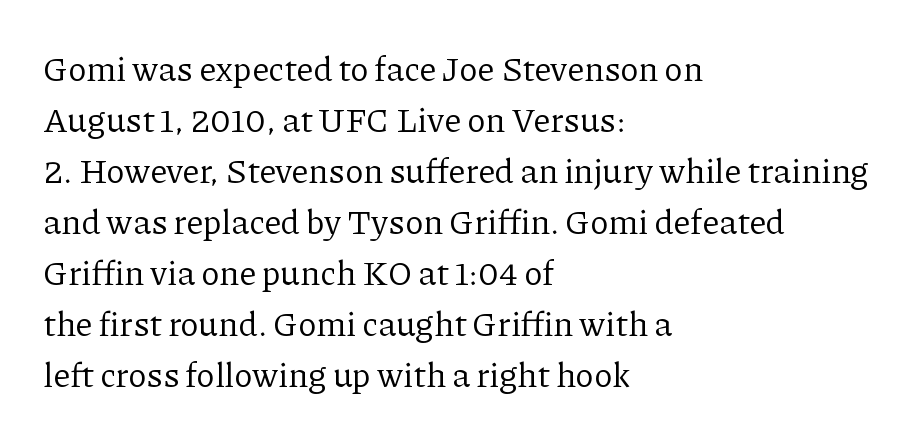
Q: Is the text bold? A: No.
Q: Is the text italic (slanted)? A: No, it is upright.
Q: Is the typeface a serif or a sans-serif typeface? A: Serif.
Q: Is the text underlined? A: No.
Q: How is the paragraph aligned? A: Left-aligned.
Q: Is the spacing between letters normal or unusually wide? A: Normal.
Q: Is the spacing between lines tight, normal or loose? A: Normal.
Q: Width (condensed, normal, or wide)? A: Normal.
Q: Stroke contrast? A: Low.
Q: x-height? A: Medium.
Q: Monospaced? A: No.
